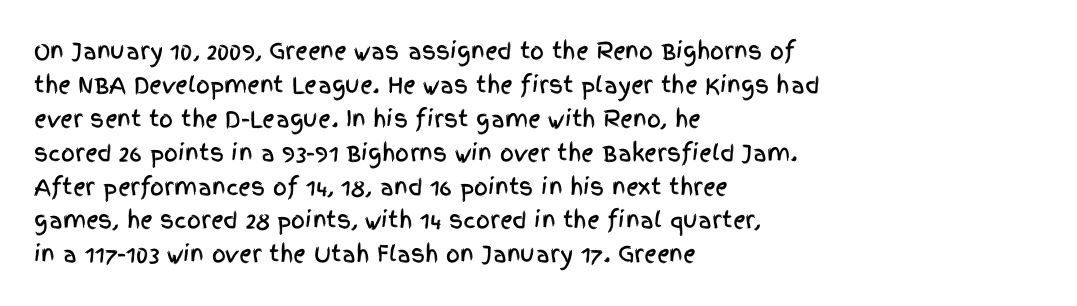
Q: Is the text italic (slanted)? A: No, it is upright.
Q: Is the text underlined? A: No.
Q: How is the paragraph aligned? A: Left-aligned.
Q: Is the spacing between letters normal or unusually wide? A: Normal.
Q: Is the spacing between lines tight, normal or loose? A: Normal.
